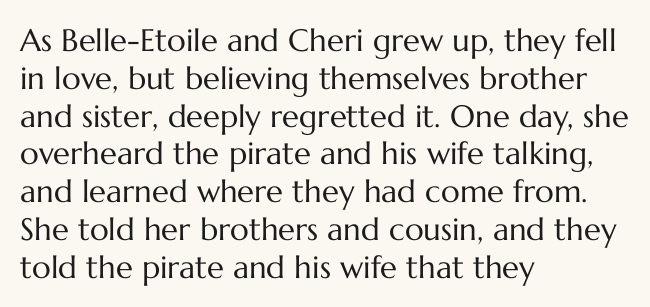
{"italic": "no", "bold": "no", "weight": "regular", "width": "normal", "stroke_contrast": "medium", "x_height": "medium", "monospaced": "no", "underline": "no", "align": "left", "line_spacing_ratio": 1.22, "letter_spacing": "normal", "letter_spacing_em": 0.0, "glyph_px": 31}
